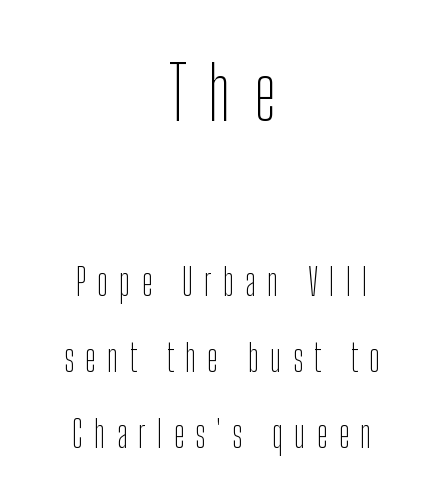
Q: Is the text bold? A: No.
Q: Is the text italic (slanted)? A: No, it is upright.
Q: Is the typeface a serif or a sans-serif typeface? A: Sans-serif.
Q: Is the text underlined? A: No.
Q: How is the paragraph aligned? A: Centered.
Q: Is the spacing between letters normal or unusually wide? A: Unusually wide.
Q: Is the spacing between lines tight, normal or loose? A: Loose.
Q: Which block of text is set in a larger size, the first (top) or the second (bottom)? A: The first (top) one.
Q: Width (condensed, normal, or wide)? A: Condensed.
Q: Stroke contrast? A: Low.
Q: x-height? A: Medium.
Q: Monospaced? A: No.
